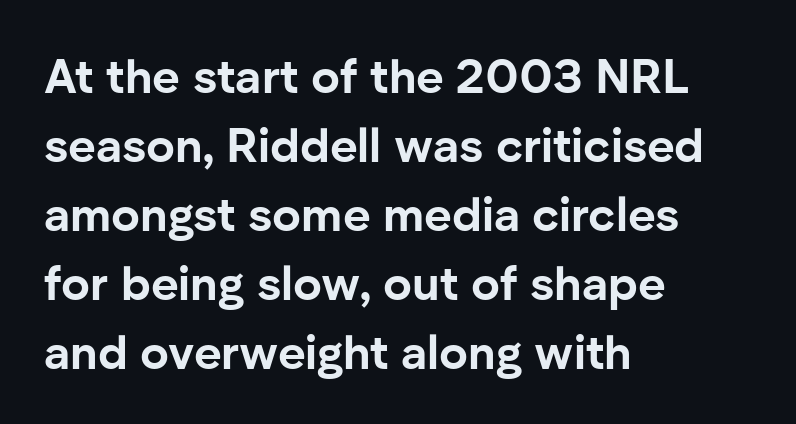
Q: Is the text bold? A: Yes.
Q: Is the text italic (slanted)? A: No, it is upright.
Q: Is the typeface a serif or a sans-serif typeface? A: Sans-serif.
Q: Is the text underlined? A: No.
Q: How is the paragraph aligned? A: Left-aligned.
Q: Is the spacing between letters normal or unusually wide? A: Normal.
Q: Is the spacing between lines tight, normal or loose? A: Normal.
Q: Width (condensed, normal, or wide)? A: Normal.
Q: Stroke contrast? A: Low.
Q: x-height? A: Medium.
Q: Monospaced? A: No.
